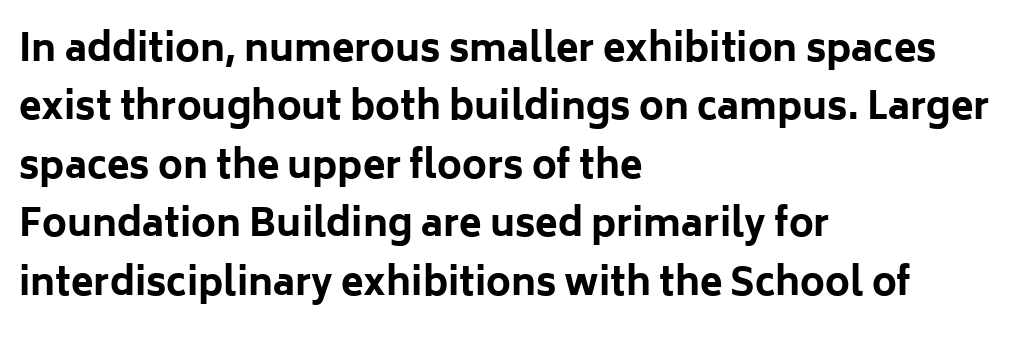
The image shows 37 px bold sans-serif type, upright; set left-aligned, normal line spacing (1.58x), normal letter spacing, not underlined; low stroke contrast and a medium x-height.
